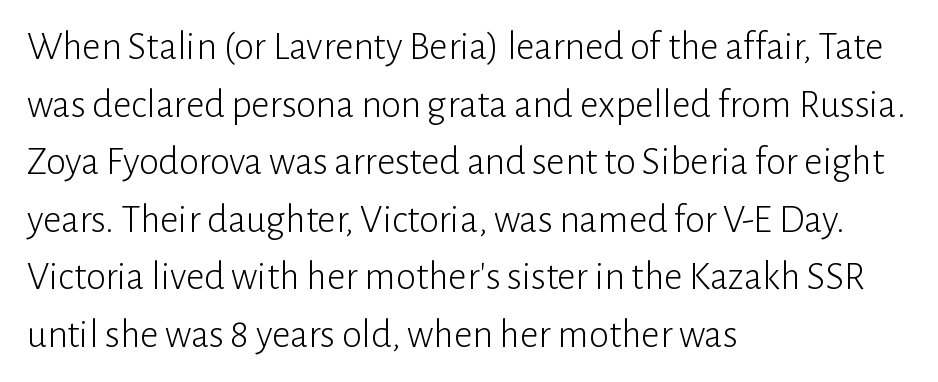
The image shows 40 px light sans-serif type, upright; set left-aligned, normal line spacing (1.44x), normal letter spacing, not underlined; low stroke contrast and a medium x-height.
